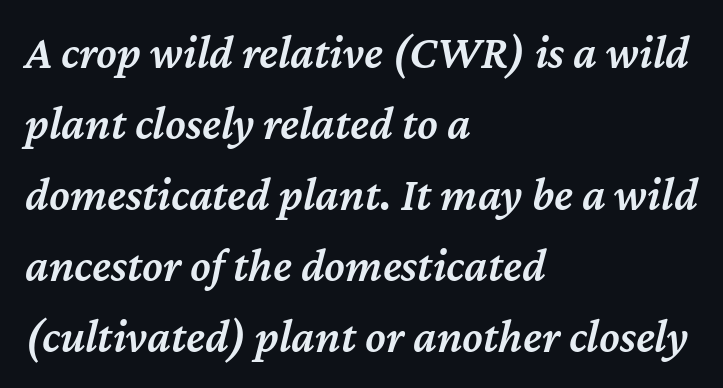
These lines carry some extra weight — a demibold, not a full bold. Is the type slanted? Yes — the strokes lean at a clear angle. Vertical spacing — default. The passage shown is typed in a proportional face where columns would drift. Glance below the letters and you will spot only blank space.
